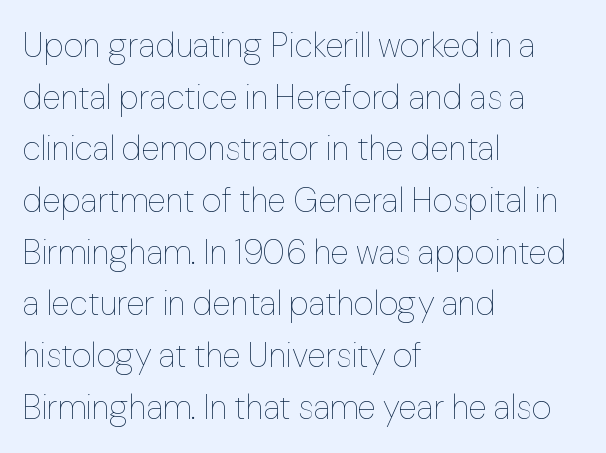
{"italic": "no", "bold": "no", "weight": "thin", "width": "normal", "stroke_contrast": "low", "x_height": "medium", "monospaced": "no", "underline": "no", "align": "left", "line_spacing": "normal", "line_spacing_ratio": 1.52, "letter_spacing": "normal", "letter_spacing_em": 0.0, "glyph_px": 34}
